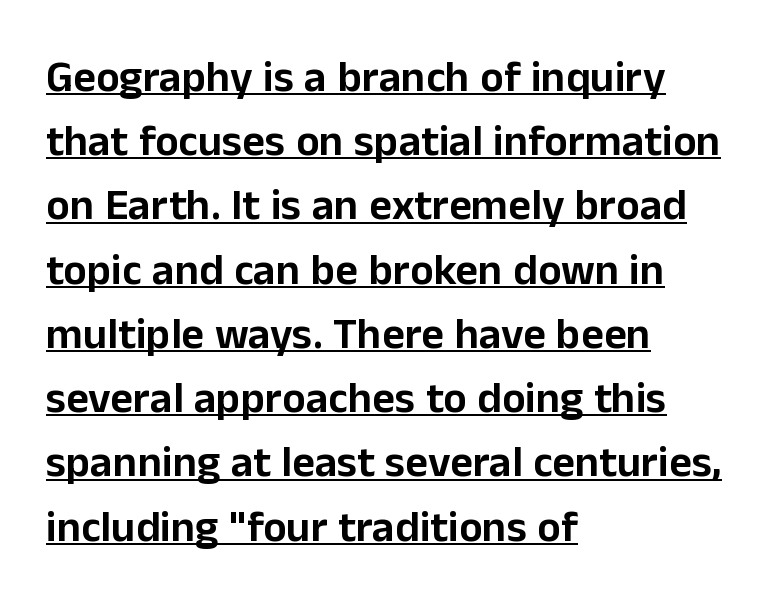
Letterform terminals end flat and unadorned throughout the passage. Normally led — the rows are evenly, conventionally spaced. The face used here appears with an underline applied. Spacing between characters is what you'd get straight out of the box.
